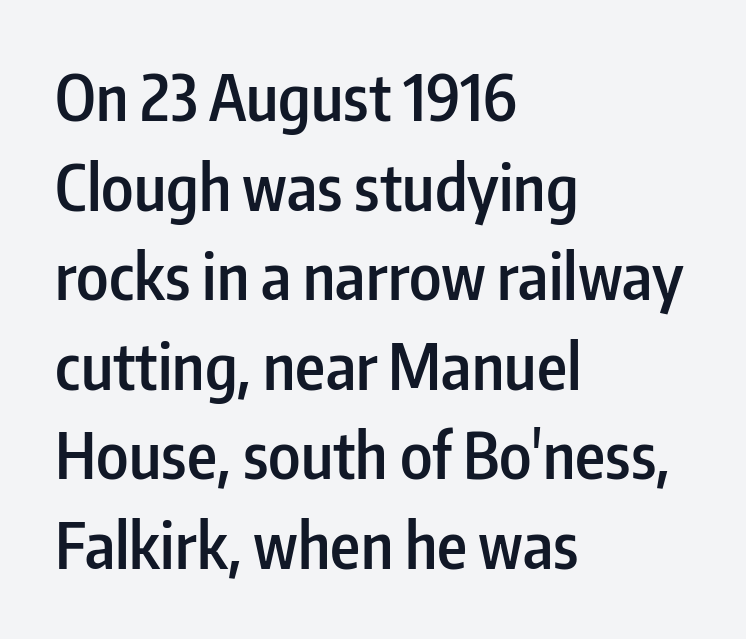
Q: Is the text bold? A: Semi-bold.
Q: Is the text italic (slanted)? A: No, it is upright.
Q: Is the typeface a serif or a sans-serif typeface? A: Sans-serif.
Q: Is the text underlined? A: No.
Q: How is the paragraph aligned? A: Left-aligned.
Q: Is the spacing between letters normal or unusually wide? A: Normal.
Q: Is the spacing between lines tight, normal or loose? A: Normal.
Q: Width (condensed, normal, or wide)? A: Condensed.
Q: Stroke contrast? A: Low.
Q: x-height? A: Medium.
Q: Monospaced? A: No.
